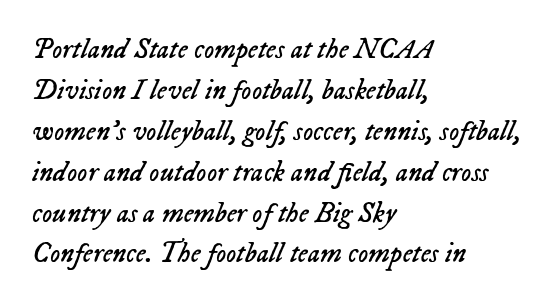
Q: Is the text bold? A: No.
Q: Is the text italic (slanted)? A: Yes, it leans right by about 23 degrees.
Q: Is the text underlined? A: No.
Q: How is the paragraph aligned? A: Left-aligned.
Q: Is the spacing between letters normal or unusually wide? A: Normal.
Q: Is the spacing between lines tight, normal or loose? A: Normal.
Q: Width (condensed, normal, or wide)? A: Normal.
Q: Stroke contrast? A: Low.
Q: x-height? A: Medium.
Q: Monospaced? A: No.
